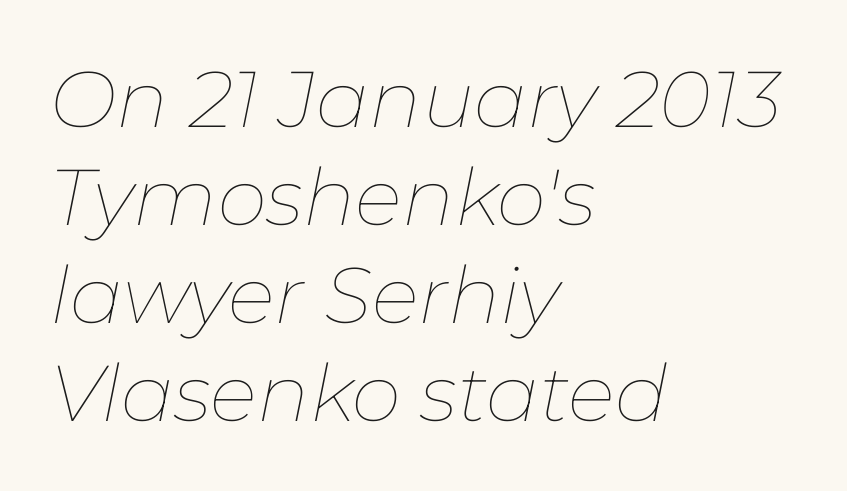
Q: Is the text bold? A: No.
Q: Is the text italic (slanted)? A: Yes, it leans right by about 11 degrees.
Q: Is the text underlined? A: No.
Q: How is the paragraph aligned? A: Left-aligned.
Q: Is the spacing between letters normal or unusually wide? A: Normal.
Q: Width (condensed, normal, or wide)? A: Normal.
Q: Stroke contrast? A: Low.
Q: x-height? A: Medium.
Q: Monospaced? A: No.
